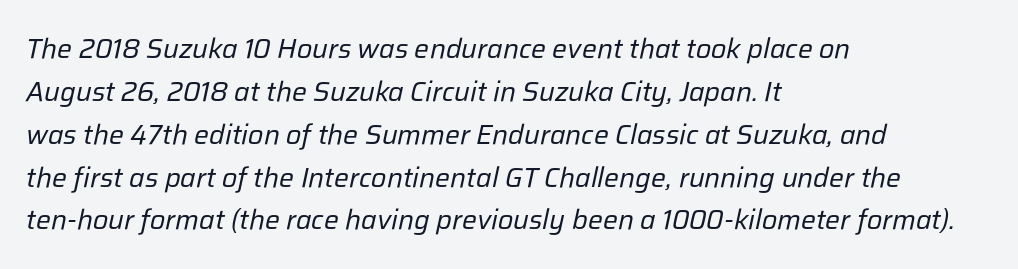
This sample uses plain, unmodified letter spacing. Glance below the letters and you will spot only blank space. Varying glyph widths throughout — classic text-font behaviour. Left-aligned paragraph, ragged on the right. How would I describe the line gaps? Plain and ordinary.
